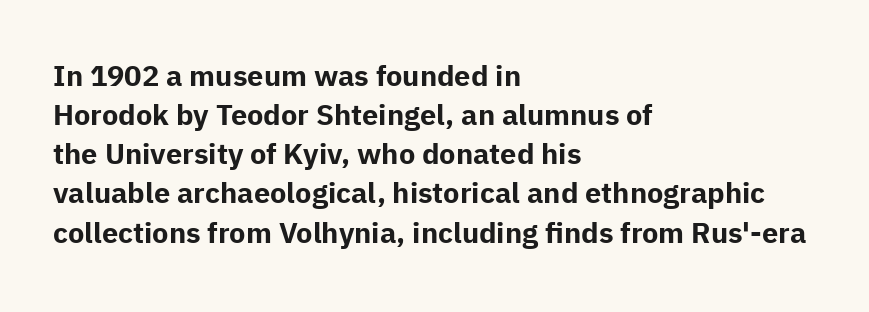
Does the leading feel generous? No, just average. The tracking reads as untouched default to a designer's eye. You can tell it's not italic because the verticals are truly vertical. These lines are composed in type without serifs.
